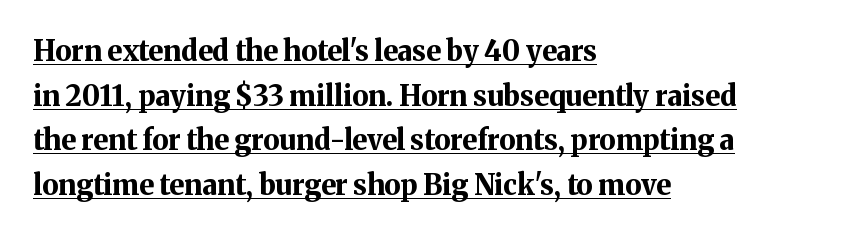
Its strokes are broad and dark, the hallmark of bold type. Beneath each row of characters lies a ruled line. This is roman type, the default non-slanted kind. Character widths vary here, with narrow letters taking less room than wide ones. The paragraph shown leans on its left margin. Regular leading.
